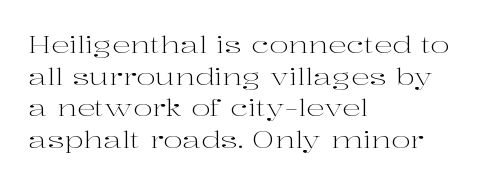
The image shows 23 px text type, upright; set left-aligned, normal line spacing (1.38x), normal letter spacing, not underlined.
